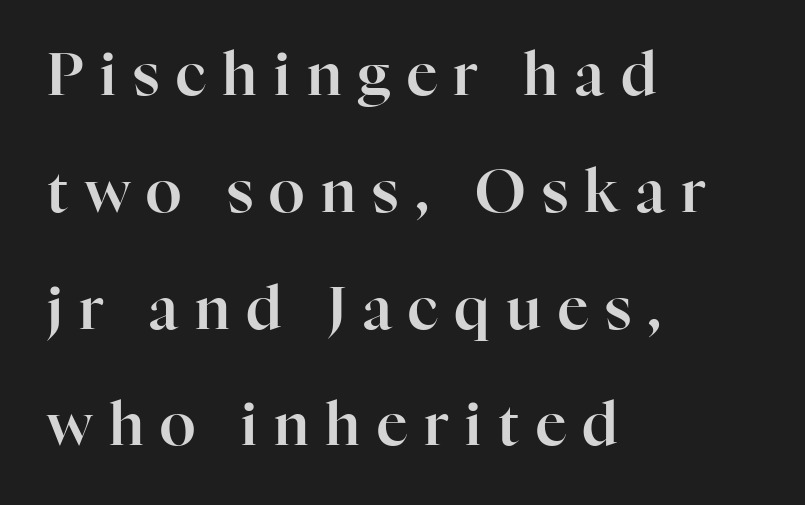
The image shows 59 px serif type, upright; set left-aligned, loose line spacing (1.98x), unusually wide letter spacing (+0.28 em), not underlined; high stroke contrast and a medium x-height.
